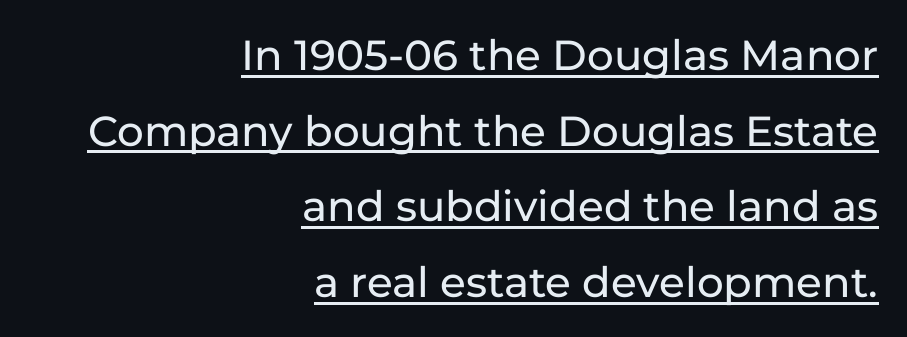
Do the characters align in a grid? No, the font is proportional. Spacing between characters is what you'd get straight out of the box. The type family on display is of the sans-serif kind. Glance below the letters and you will spot a drawn line.
